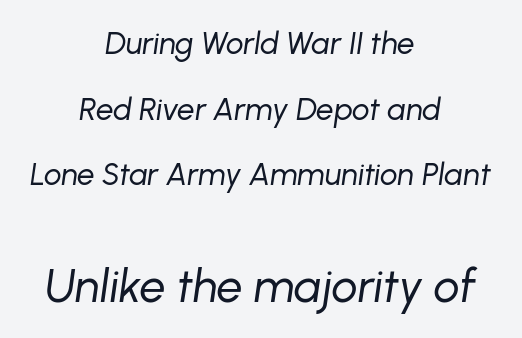
Designer's note — italics engaged. The lines in this sample share a center point and differ in where they start and stop. Anything drawn beneath the words? Only blank space. This sample uses plain, unmodified letter spacing. The face used here is proportionally spaced, like ordinary book or web type.
